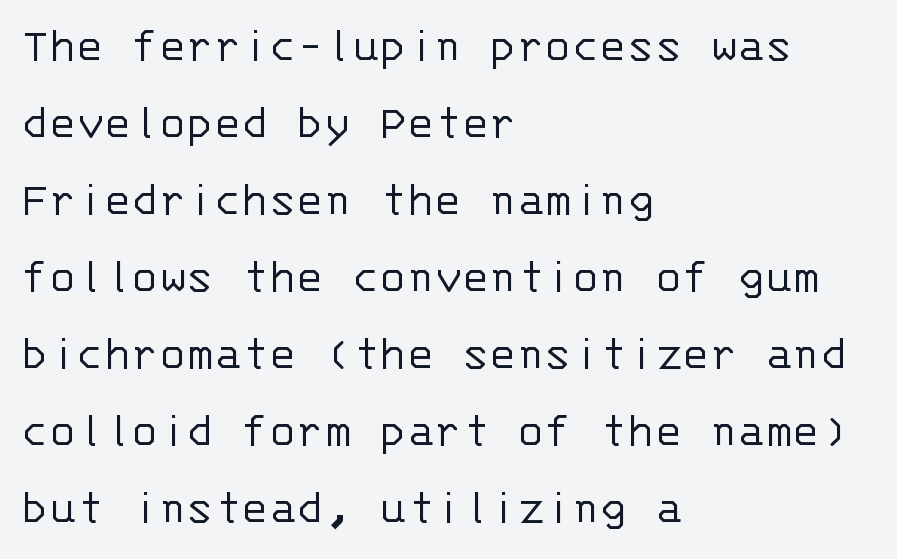
The image shows 51 px light sans-serif type, upright, monospaced; set left-aligned, normal line spacing (1.51x), normal letter spacing, not underlined; low stroke contrast and a large x-height.
